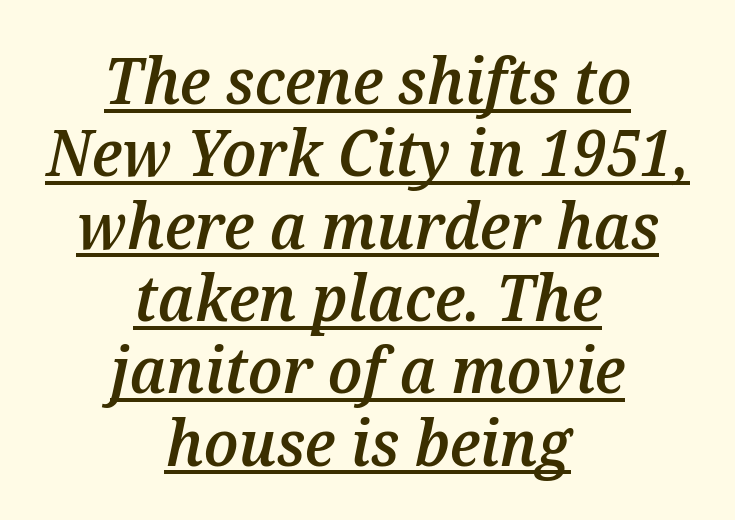
Q: Is the text bold? A: Semi-bold.
Q: Is the text italic (slanted)? A: Yes, it leans right by about 12 degrees.
Q: Is the text underlined? A: Yes.
Q: How is the paragraph aligned? A: Centered.
Q: Is the spacing between letters normal or unusually wide? A: Normal.
Q: Is the spacing between lines tight, normal or loose? A: Tight.
Q: Width (condensed, normal, or wide)? A: Normal.
Q: Stroke contrast? A: Medium.
Q: x-height? A: Medium.
Q: Monospaced? A: No.
